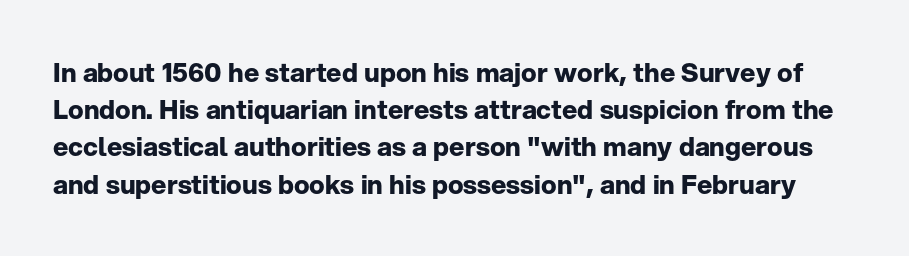
Q: Is the text bold? A: Yes.
Q: Is the text italic (slanted)? A: No, it is upright.
Q: Is the text underlined? A: No.
Q: Is the spacing between letters normal or unusually wide? A: Normal.
Q: Is the spacing between lines tight, normal or loose? A: Normal.
